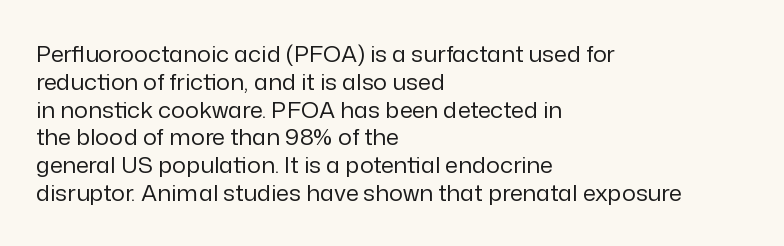
{"italic": "no", "bold": "no", "underline": "no", "align": "left", "line_spacing_ratio": 1.21, "letter_spacing": "normal", "letter_spacing_em": 0.0, "glyph_px": 23}
